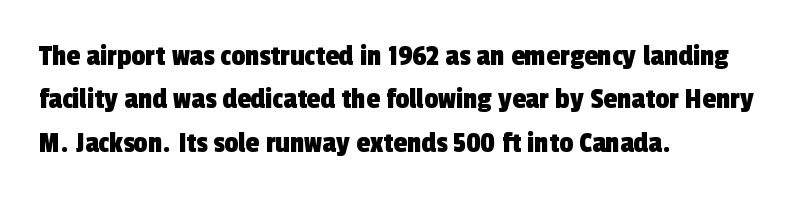
The image shows 31 px condensed sans-serif type; set left-aligned, normal line spacing (1.4x), normal letter spacing, not underlined; a medium x-height.
